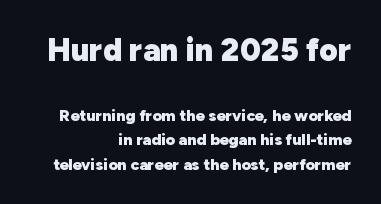
Q: Is the text bold? A: Yes.
Q: Is the text italic (slanted)? A: No, it is upright.
Q: Is the typeface a serif or a sans-serif typeface? A: Sans-serif.
Q: Is the text underlined? A: No.
Q: How is the paragraph aligned? A: Right-aligned.
Q: Is the spacing between letters normal or unusually wide? A: Normal.
Q: Is the spacing between lines tight, normal or loose? A: Normal.
Q: Which block of text is set in a larger size, the first (top) or the second (bottom)? A: The first (top) one.
Q: Width (condensed, normal, or wide)? A: Normal.
Q: Stroke contrast? A: Low.
Q: x-height? A: Medium.
Q: Monospaced? A: No.
